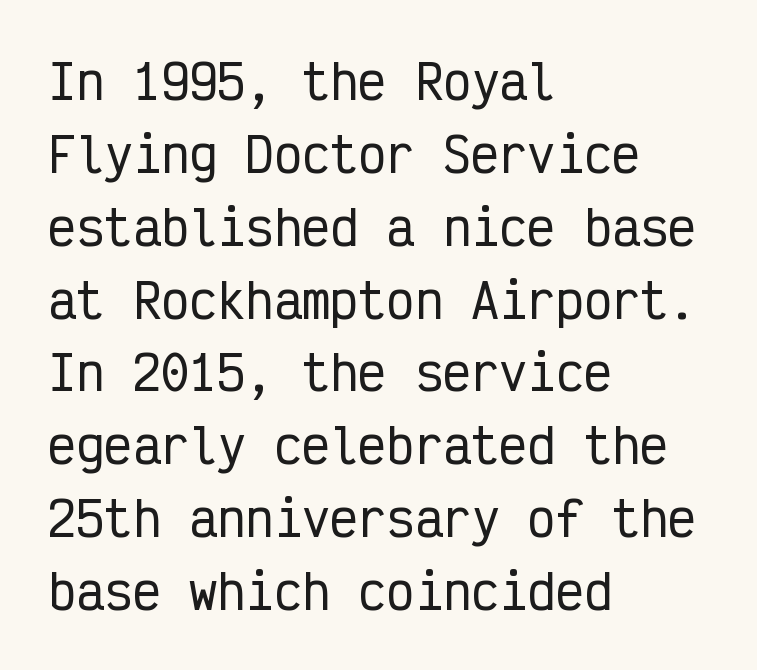
{"serif": "no", "italic": "no", "width": "condensed", "stroke_contrast": "low", "x_height": "medium", "monospaced": "yes", "underline": "no", "align": "left", "line_spacing": "normal", "line_spacing_ratio": 1.55, "letter_spacing": "normal", "letter_spacing_em": 0.0, "glyph_px": 47}
